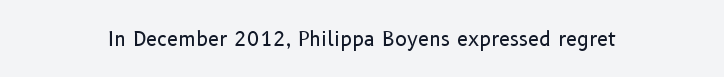
The image shows 20 px text type, upright; set normal letter spacing, not underlined.
